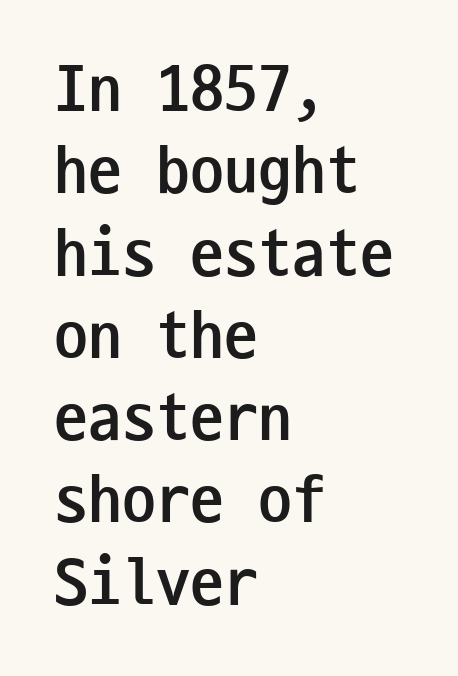
{"serif": "no", "italic": "no", "bold": "yes", "weight": "semibold", "width": "condensed", "stroke_contrast": "low", "x_height": "medium", "monospaced": "yes", "underline": "no", "align": "left", "line_spacing_ratio": 1.21, "letter_spacing": "normal", "letter_spacing_em": 0.0, "glyph_px": 68}
